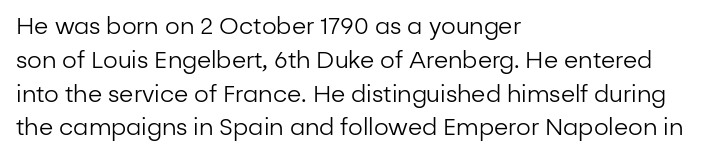
The image shows 23 px text type, upright; set left-aligned, normal line spacing (1.47x), normal letter spacing, not underlined.
